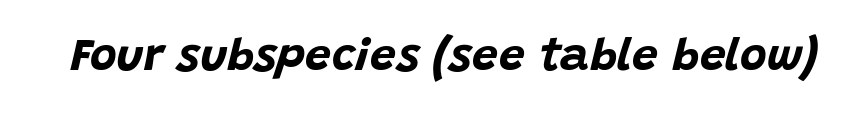
The image shows 46 px bold type, italic (leaning right); set normal letter spacing, not underlined; low stroke contrast and a large x-height.
